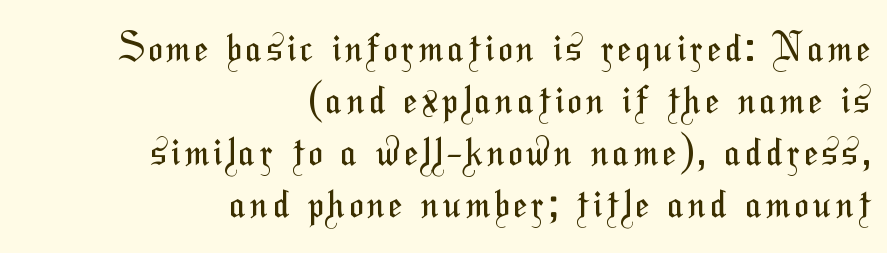
Here the designer chose a conventional face with non-uniform glyph widths. Short and long lines alike share a common ending point at right. Quick note: underline off. The passage shown is not bold in any degree. Grotesque or geometric, the face here clearly has no serifs. Baseline-to-baseline distance is the conventional proportion of letter height.
